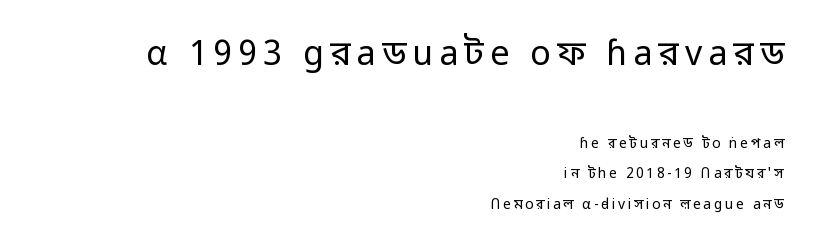
Q: Is the text bold? A: No.
Q: Is the text italic (slanted)? A: No, it is upright.
Q: Is the typeface a serif or a sans-serif typeface? A: Sans-serif.
Q: Is the text underlined? A: No.
Q: How is the paragraph aligned? A: Right-aligned.
Q: Is the spacing between lines tight, normal or loose? A: Loose.
Q: Which block of text is set in a larger size, the first (top) or the second (bottom)? A: The first (top) one.
Q: Width (condensed, normal, or wide)? A: Normal.
Q: Stroke contrast? A: Low.
Q: x-height? A: Medium.
Q: Monospaced? A: No.
